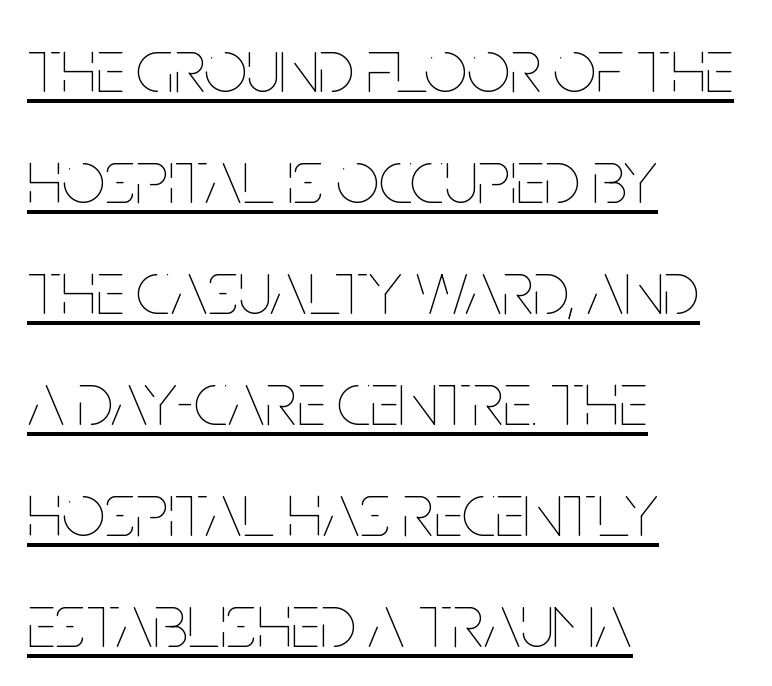
Look at the tracking — it's just the regular setting, nothing added. Designer's note — italics off, roman on. Heaviness? Minimal to ordinary, like unemphasized prose. The face used here is proportionally spaced, like ordinary book or web type. Emphasis is given by a line drawn under the lettering.
